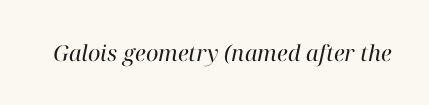
Compared with typical body copy, the letter spacing here is the same. Style check: oblique. Stems here are at most as thick as an everyday book face. Bare-footed words on every line.
